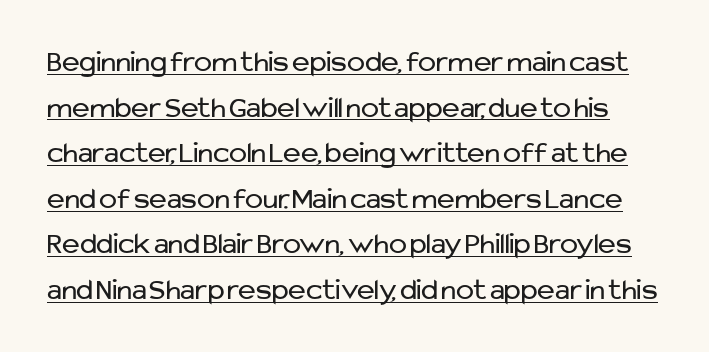
{"serif": "no", "italic": "no", "bold": "no", "weight": "regular", "width": "normal", "stroke_contrast": "low", "x_height": "medium", "monospaced": "no", "underline": "yes", "line_spacing": "normal", "line_spacing_ratio": 1.52, "letter_spacing": "normal", "letter_spacing_em": 0.0, "glyph_px": 30}
